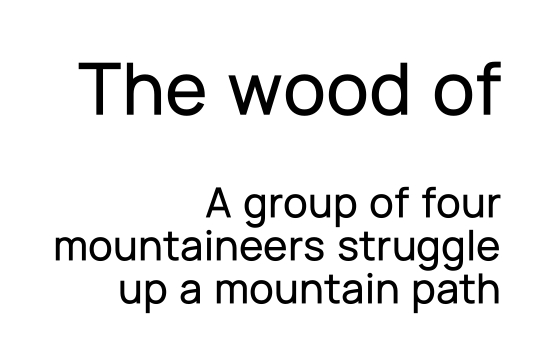
The image shows 78 px sans-serif type, upright; set right-aligned, tight line spacing (0.95x), normal letter spacing, not underlined; the first (top) block is 1.73x larger; low stroke contrast and a medium x-height.
